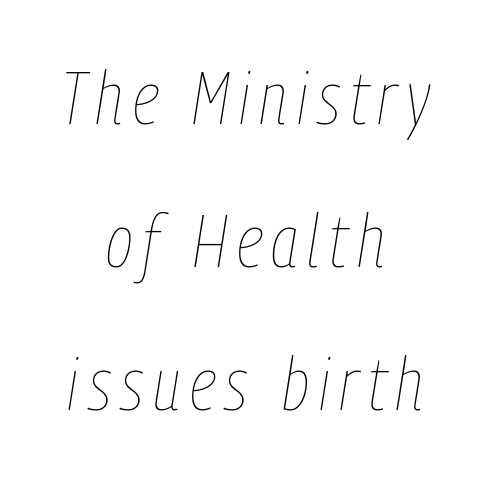
Unmarked baselines from the first word to the last. Yep, that's italic — everything's leaning. The passage shown stacks its lines with a broad gap. In CSS terms this would be text-align: center.
